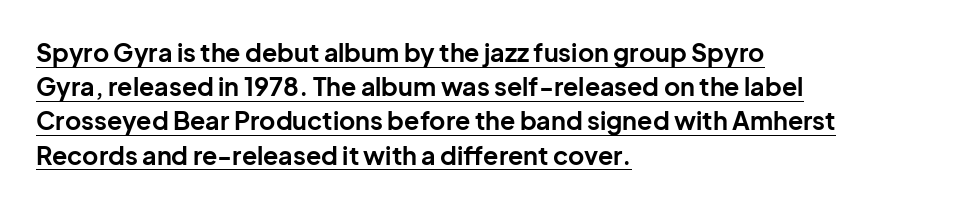
This block has exactly the height ordinary leading produces. The sample has been set heavy, in full bold. Glance below the letters and you will spot a drawn line. Leftover space on each line is placed entirely after the last word. In terms of posture, this sample is upright.
